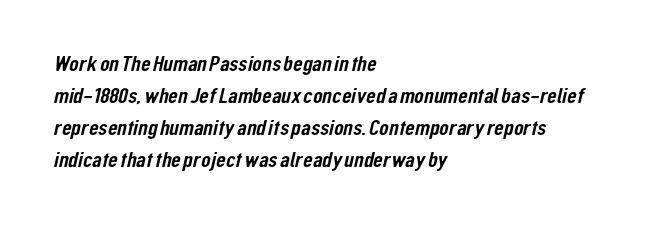
Q: Is the text underlined? A: No.
Q: How is the paragraph aligned? A: Left-aligned.
Q: Is the spacing between letters normal or unusually wide? A: Normal.
Q: Is the spacing between lines tight, normal or loose? A: Normal.
